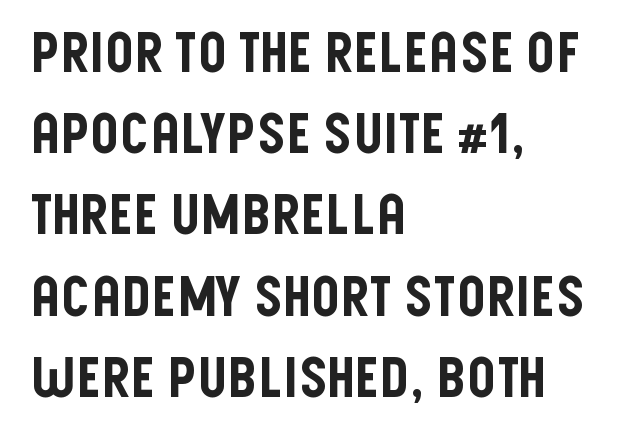
Nobody touched the tracking dial on this one. Varying glyph widths throughout — classic text-font behaviour. Vertical strokes here are truly vertical. All the whitespace from short lines collects on the right.
